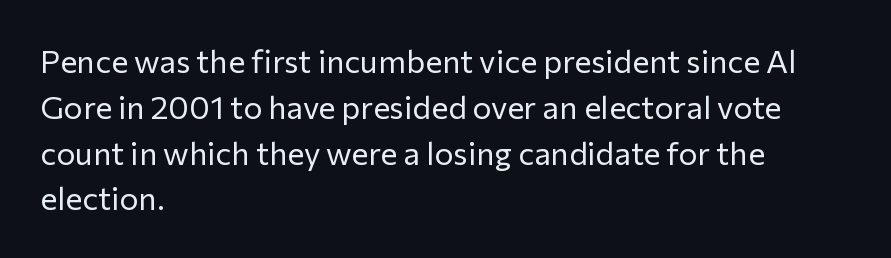
Q: Is the text bold? A: No.
Q: Is the text italic (slanted)? A: No, it is upright.
Q: Is the typeface a serif or a sans-serif typeface? A: Sans-serif.
Q: Is the text underlined? A: No.
Q: How is the paragraph aligned? A: Left-aligned.
Q: Is the spacing between letters normal or unusually wide? A: Normal.
Q: Is the spacing between lines tight, normal or loose? A: Normal.
Q: Width (condensed, normal, or wide)? A: Normal.
Q: Stroke contrast? A: Low.
Q: x-height? A: Medium.
Q: Monospaced? A: No.
